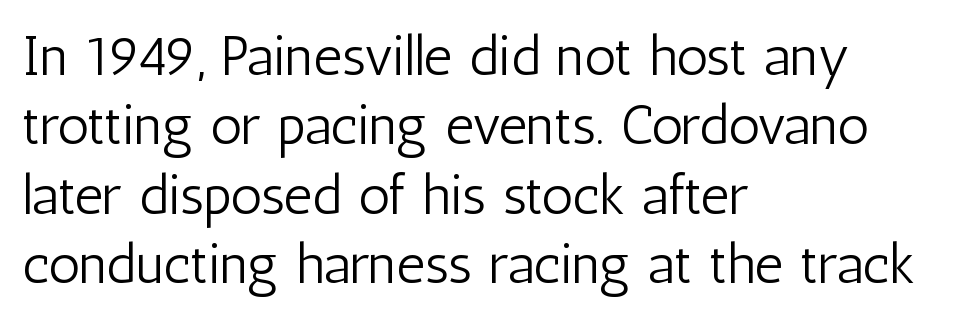
Line beginnings align vertically; line endings do not. In terms of letterform style, serifs are entirely absent. Here the designer chose a conventional face with non-uniform glyph widths. Letters rest on an invisible, unmarked baseline.
